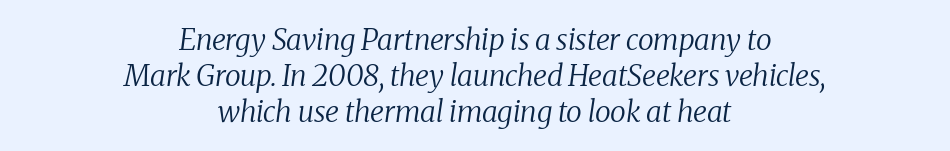
Q: Is the text bold? A: No.
Q: Is the text italic (slanted)? A: Yes, it leans right by about 8 degrees.
Q: Is the typeface a serif or a sans-serif typeface? A: Serif.
Q: Is the text underlined? A: No.
Q: How is the paragraph aligned? A: Centered.
Q: Is the spacing between letters normal or unusually wide? A: Normal.
Q: Width (condensed, normal, or wide)? A: Normal.
Q: Stroke contrast? A: Medium.
Q: x-height? A: Medium.
Q: Monospaced? A: No.
